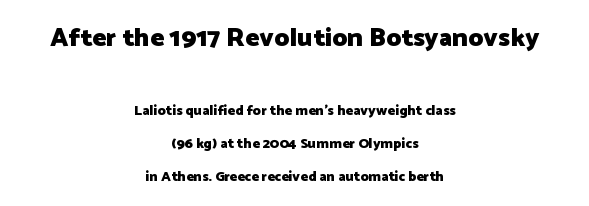
{"italic": "no", "bold": "yes", "underline": "no", "align": "center", "line_spacing": "loose", "line_spacing_ratio": 2.35, "letter_spacing": "normal", "letter_spacing_em": 0.0, "larger_block": "first", "size_ratio": 1.86, "glyph_px": 26}
